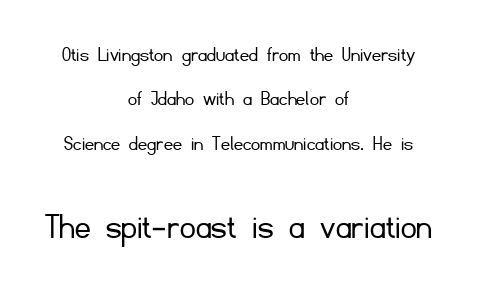
The image shows 38 px light sans-serif type, upright; set centered, loose line spacing (2.02x), normal letter spacing, not underlined; the second (bottom) block is 1.73x larger; low stroke contrast and a small x-height.
